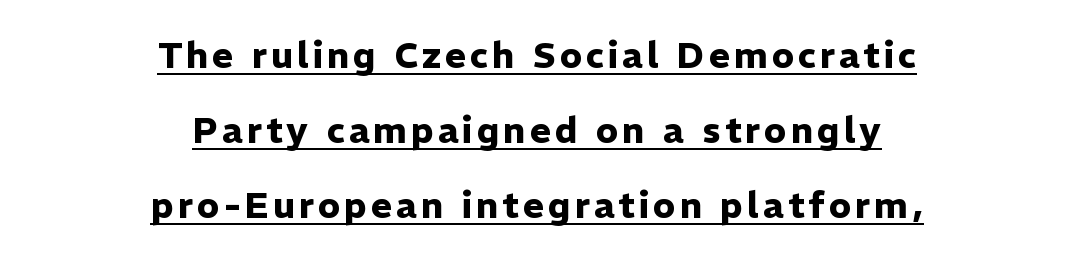
{"serif": "no", "italic": "no", "bold": "yes", "weight": "heavy", "width": "normal", "stroke_contrast": "low", "x_height": "medium", "monospaced": "no", "underline": "yes", "align": "center", "line_spacing": "loose", "line_spacing_ratio": 2.08, "glyph_px": 36}
